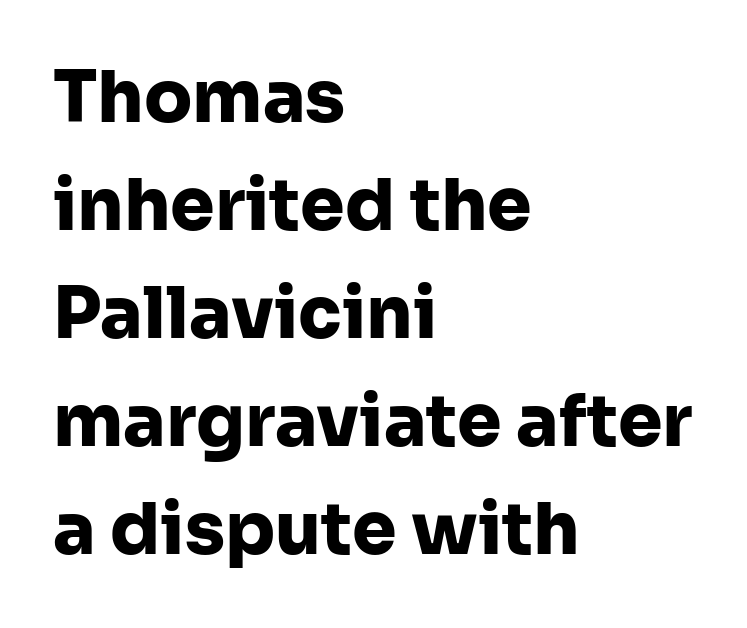
Leading: standard. All the whitespace from short lines collects on the right. The sample has been set heavy, in full bold. Each letter keeps its own natural width here, so spacing adapts to shape.
